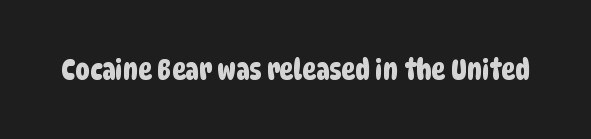
Varying glyph widths throughout — classic text-font behaviour. Nobody drew a line under any word here. Look at the bottom of the vertical strokes: they stop flat, with no serifs. Observe the ordinary spacing: letters are neighbours, not strangers.
